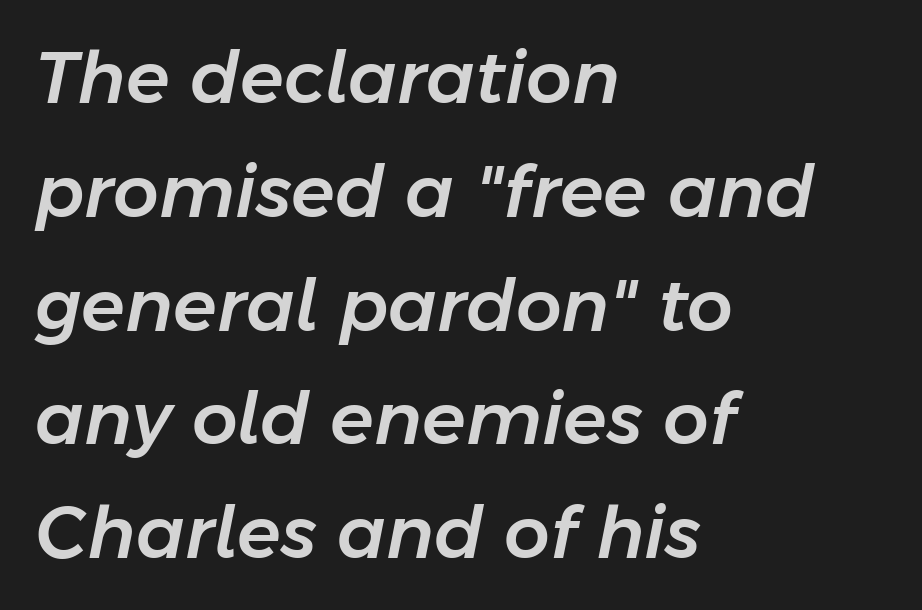
The image shows 72 px text type, italic (leaning right); set left-aligned, normal line spacing (1.58x), normal letter spacing, not underlined; low stroke contrast and a medium x-height.
